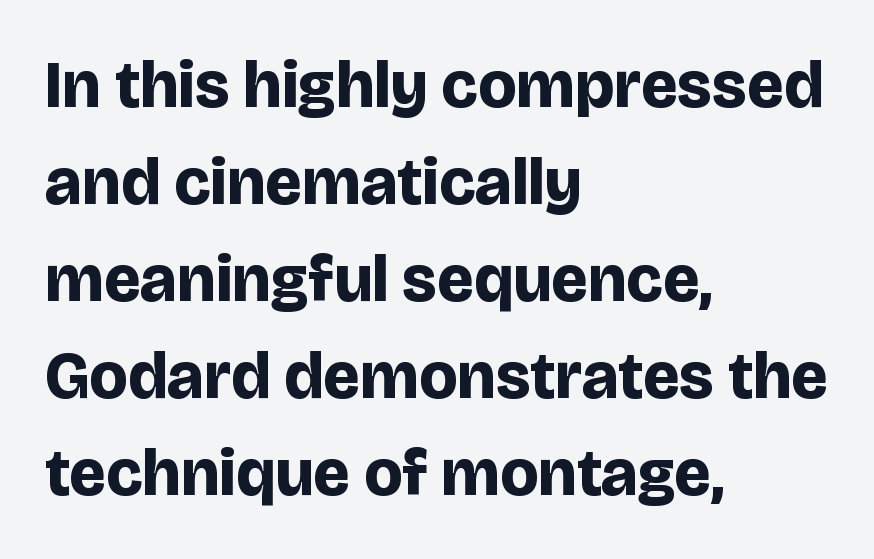
Q: Is the text bold? A: Yes.
Q: Is the text italic (slanted)? A: No, it is upright.
Q: Is the typeface a serif or a sans-serif typeface? A: Sans-serif.
Q: Is the text underlined? A: No.
Q: How is the paragraph aligned? A: Left-aligned.
Q: Is the spacing between letters normal or unusually wide? A: Normal.
Q: Is the spacing between lines tight, normal or loose? A: Normal.
Q: Width (condensed, normal, or wide)? A: Normal.
Q: Stroke contrast? A: Low.
Q: x-height? A: Large.
Q: Monospaced? A: No.
